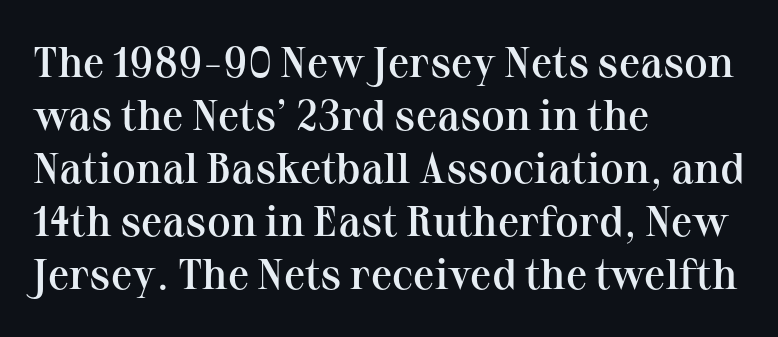
{"serif": "yes", "italic": "no", "bold": "semi", "weight": "semibold", "width": "normal", "stroke_contrast": "medium", "x_height": "medium", "monospaced": "no", "underline": "no", "align": "left", "line_spacing_ratio": 1.23, "letter_spacing": "normal", "letter_spacing_em": 0.0, "glyph_px": 43}
